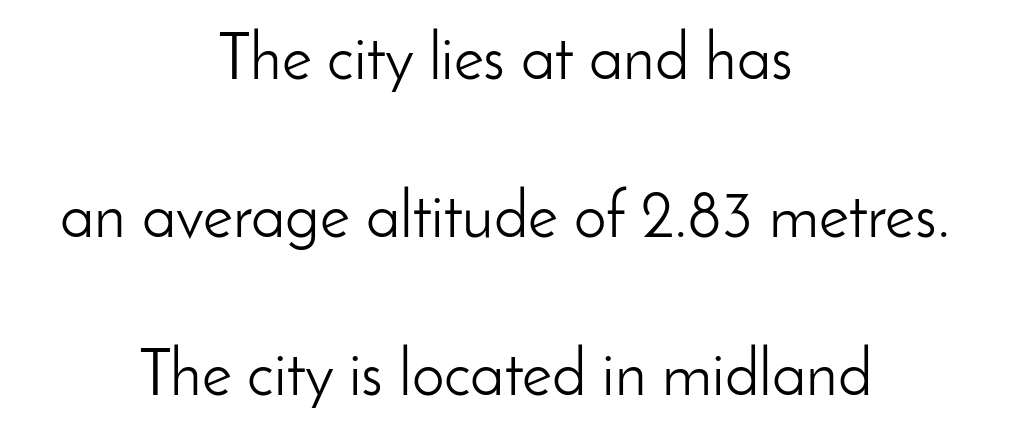
{"serif": "no", "italic": "no", "bold": "no", "weight": "light", "width": "normal", "stroke_contrast": "low", "x_height": "small", "monospaced": "no", "underline": "no", "align": "center", "line_spacing": "loose", "line_spacing_ratio": 2.43, "letter_spacing": "normal", "letter_spacing_em": 0.0, "glyph_px": 65}
